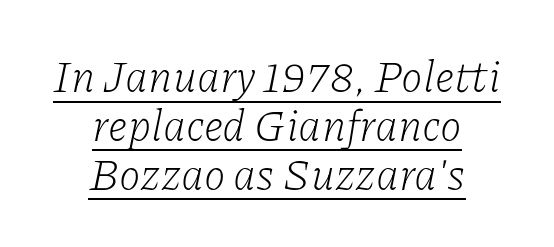
Q: Is the text bold? A: No.
Q: Is the text italic (slanted)? A: Yes, it leans right by about 11 degrees.
Q: Is the typeface a serif or a sans-serif typeface? A: Serif.
Q: Is the text underlined? A: Yes.
Q: How is the paragraph aligned? A: Centered.
Q: Is the spacing between letters normal or unusually wide? A: Normal.
Q: Is the spacing between lines tight, normal or loose? A: Tight.
Q: Width (condensed, normal, or wide)? A: Normal.
Q: Stroke contrast? A: Low.
Q: x-height? A: Medium.
Q: Monospaced? A: No.
